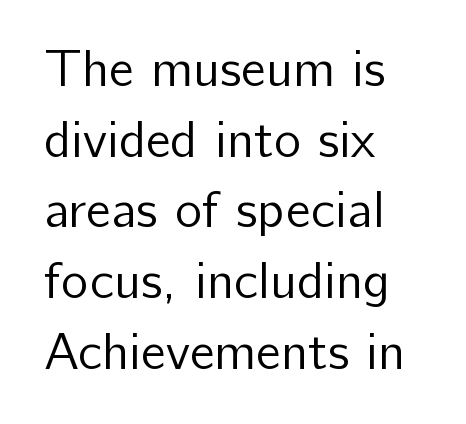
{"serif": "no", "italic": "no", "bold": "no", "weight": "regular", "width": "normal", "stroke_contrast": "low", "x_height": "medium", "monospaced": "no", "underline": "no", "align": "left", "line_spacing": "normal", "line_spacing_ratio": 1.36, "letter_spacing": "normal", "letter_spacing_em": 0.0, "glyph_px": 52}
